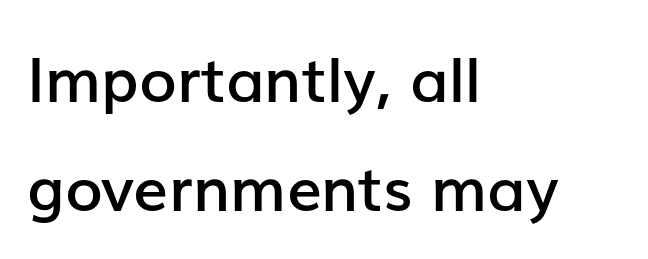
Q: Is the text bold? A: Semi-bold.
Q: Is the text italic (slanted)? A: No, it is upright.
Q: Is the typeface a serif or a sans-serif typeface? A: Sans-serif.
Q: Is the text underlined? A: No.
Q: How is the paragraph aligned? A: Left-aligned.
Q: Is the spacing between letters normal or unusually wide? A: Normal.
Q: Width (condensed, normal, or wide)? A: Normal.
Q: Stroke contrast? A: Low.
Q: x-height? A: Medium.
Q: Monospaced? A: No.
